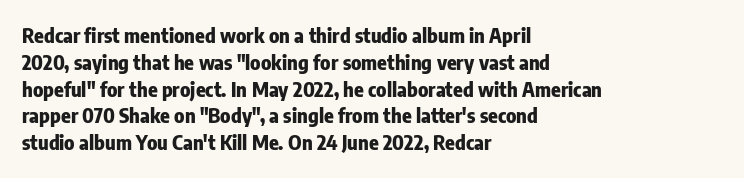
{"italic": "no", "bold": "yes", "underline": "no", "align": "left", "line_spacing": "normal", "line_spacing_ratio": 1.34, "letter_spacing": "normal", "letter_spacing_em": 0.0, "glyph_px": 20}
